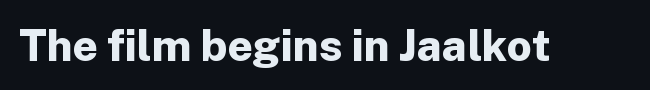
{"serif": "no", "italic": "no", "bold": "yes", "weight": "bold", "width": "normal", "stroke_contrast": "low", "x_height": "medium", "monospaced": "no", "underline": "no", "letter_spacing": "normal", "letter_spacing_em": 0.0, "glyph_px": 44}
